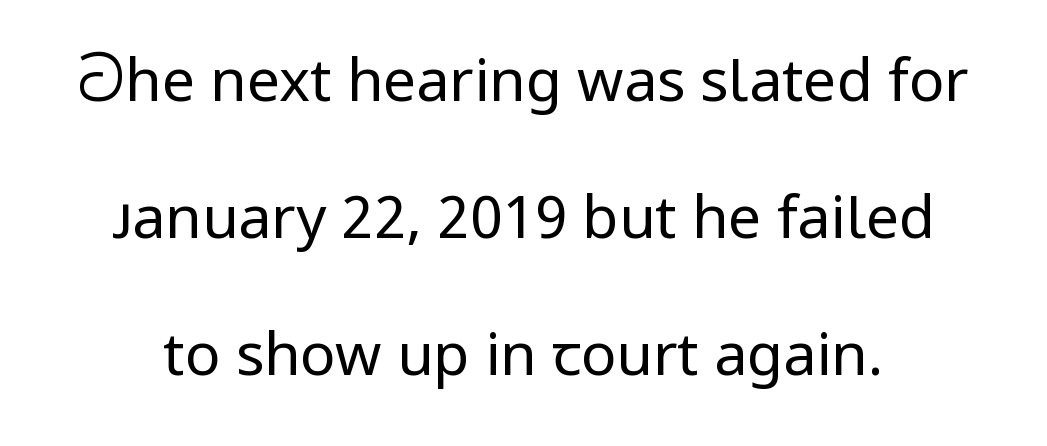
Q: Is the text bold? A: No.
Q: Is the text italic (slanted)? A: No, it is upright.
Q: Is the typeface a serif or a sans-serif typeface? A: Sans-serif.
Q: Is the text underlined? A: No.
Q: Is the spacing between letters normal or unusually wide? A: Normal.
Q: Is the spacing between lines tight, normal or loose? A: Loose.
Q: Width (condensed, normal, or wide)? A: Normal.
Q: Stroke contrast? A: Low.
Q: x-height? A: Medium.
Q: Monospaced? A: No.
